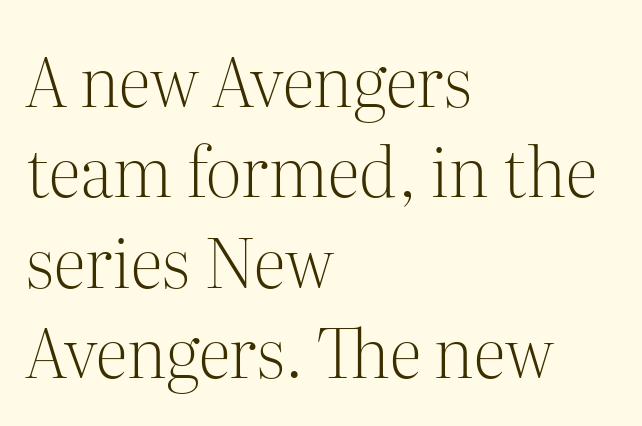
The image shows 68 px light serif type, upright; set left-aligned, normal line spacing (1.33x), normal letter spacing, not underlined; medium stroke contrast and a medium x-height.
